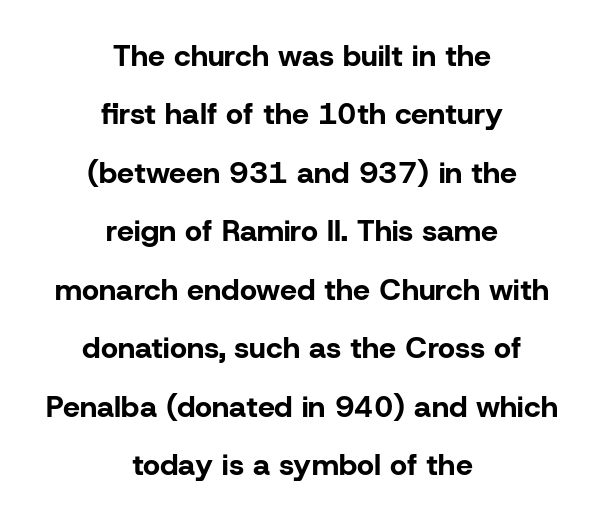
Does extra space separate the letters? No, they use regular spacing. One glance says open: line gaps are wider than usual. Ascenders rise straight up at ninety degrees. Descenders are the only things crossing below the line. Varying glyph widths throughout — classic text-font behaviour. The letters are bold, with thick, heavy strokes.
